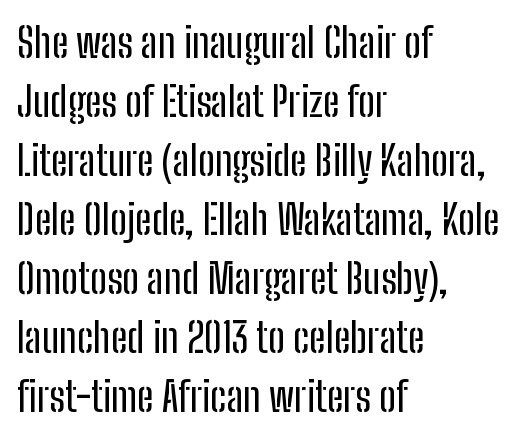
The image shows 41 px condensed sans-serif type, upright; set left-aligned, normal line spacing (1.44x), normal letter spacing, not underlined; low stroke contrast and a medium x-height.
